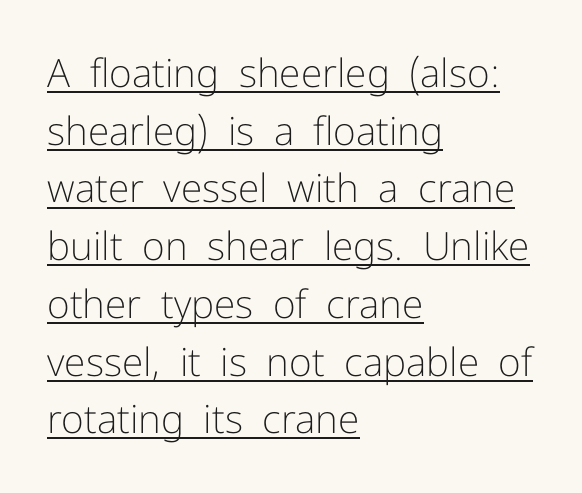
{"serif": "no", "italic": "no", "bold": "no", "weight": "light", "width": "normal", "stroke_contrast": "low", "x_height": "medium", "monospaced": "no", "underline": "yes", "align": "left", "line_spacing": "normal", "line_spacing_ratio": 1.48, "letter_spacing": "normal", "letter_spacing_em": 0.0, "glyph_px": 39}
